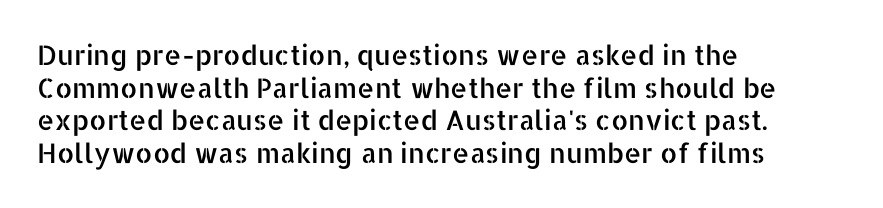
The image shows 27 px text type, upright; set left-aligned, line spacing 1.21x, normal letter spacing, not underlined.
